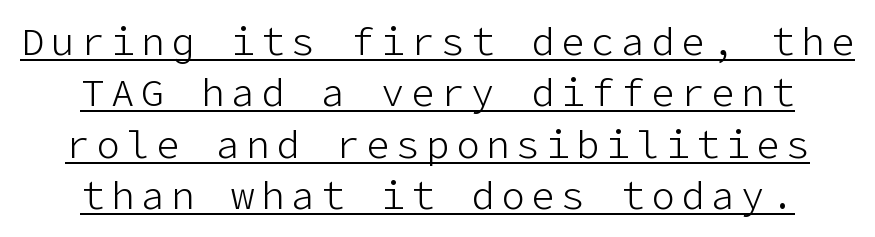
In terms of leading, this rendering sits right in the middle. No letter is thick-stroked: the sample isn't bold. Do the letters lean? They stand straight. Observe the absence of serifs on each vertical stroke in this sample. These lines stack symmetrically, like a column narrowing and widening about its center. These characters rest on top of a visible drawn line.
